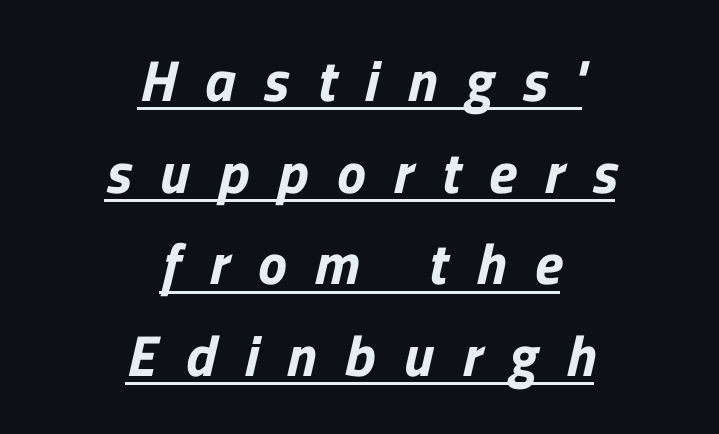
{"serif": "no", "width": "normal", "stroke_contrast": "low", "x_height": "medium", "monospaced": "no", "underline": "yes", "align": "center", "line_spacing": "normal", "line_spacing_ratio": 1.58, "letter_spacing": "wide", "letter_spacing_em": 0.49, "glyph_px": 58}
